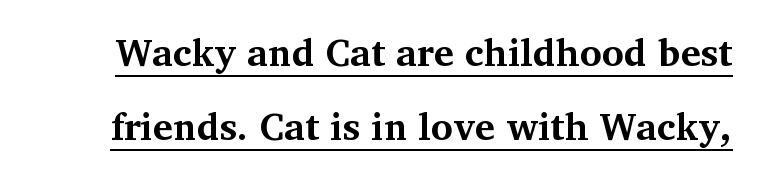
{"serif": "yes", "italic": "no", "bold": "yes", "weight": "bold", "width": "normal", "stroke_contrast": "medium", "x_height": "medium", "monospaced": "no", "underline": "yes", "line_spacing": "loose", "line_spacing_ratio": 1.96, "letter_spacing": "normal", "letter_spacing_em": 0.0, "glyph_px": 38}
